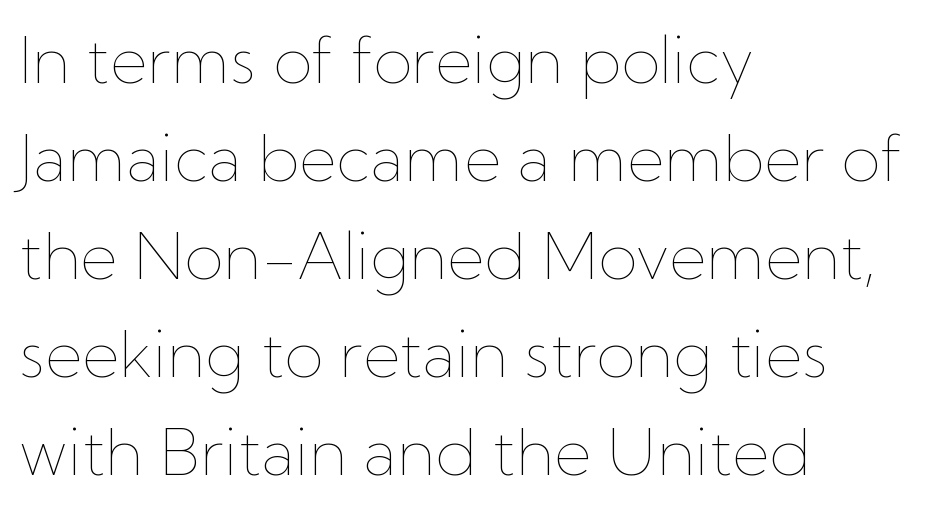
Stems here are at most as thick as an everyday book face. In terms of posture, this sample is upright. Each letter keeps its own natural width here, so spacing adapts to shape. The lines sit at an ordinary, default distance from one another.
